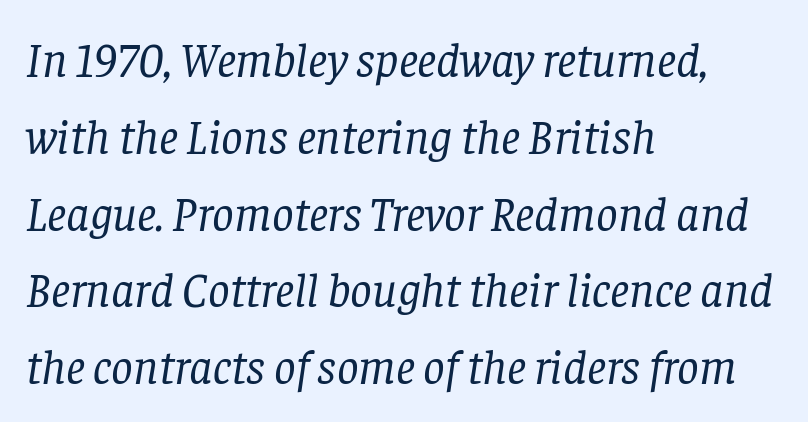
Does the lettering tilt? It does — this is italic. Descenders are the only things crossing below the line. Unbolded letterforms with no extra heft. The passage shown stacks its lines at a standard gap. Words appear dense and cohesive because spacing is normal.
